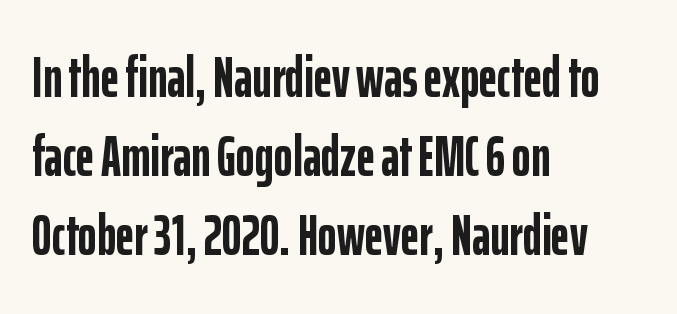
{"serif": "no", "italic": "no", "bold": "yes", "weight": "semibold", "width": "condensed", "stroke_contrast": "low", "x_height": "medium", "monospaced": "no", "underline": "no", "align": "left", "line_spacing": "normal", "line_spacing_ratio": 1.39, "letter_spacing": "normal", "letter_spacing_em": 0.0, "glyph_px": 57}
